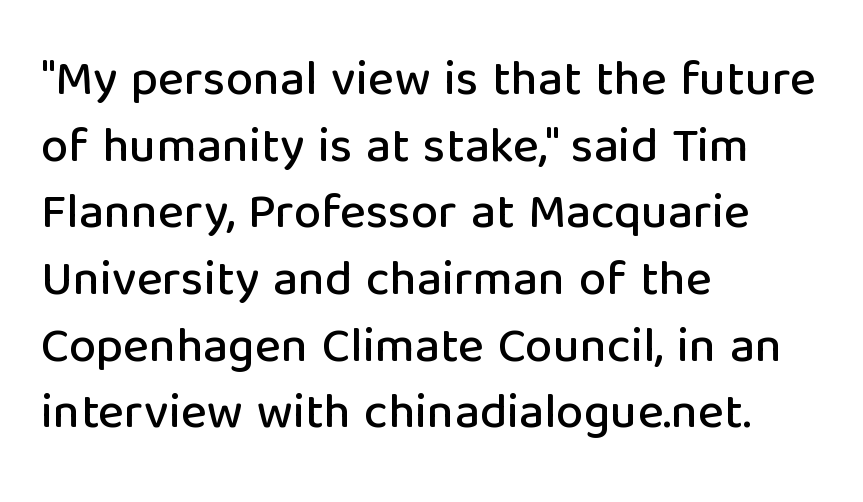
{"serif": "no", "italic": "no", "width": "normal", "stroke_contrast": "low", "x_height": "medium", "monospaced": "no", "underline": "no", "align": "left", "line_spacing": "normal", "line_spacing_ratio": 1.36, "letter_spacing": "normal", "letter_spacing_em": 0.0, "glyph_px": 49}
